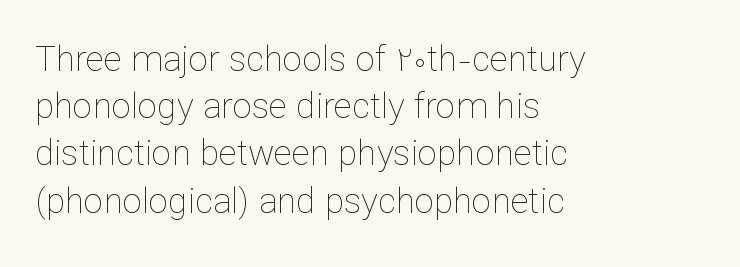
{"italic": "no", "bold": "no", "weight": "thin", "width": "normal", "stroke_contrast": "low", "x_height": "medium", "monospaced": "no", "underline": "no", "align": "left", "line_spacing": "normal", "line_spacing_ratio": 1.35, "letter_spacing": "normal", "letter_spacing_em": 0.0, "glyph_px": 35}
